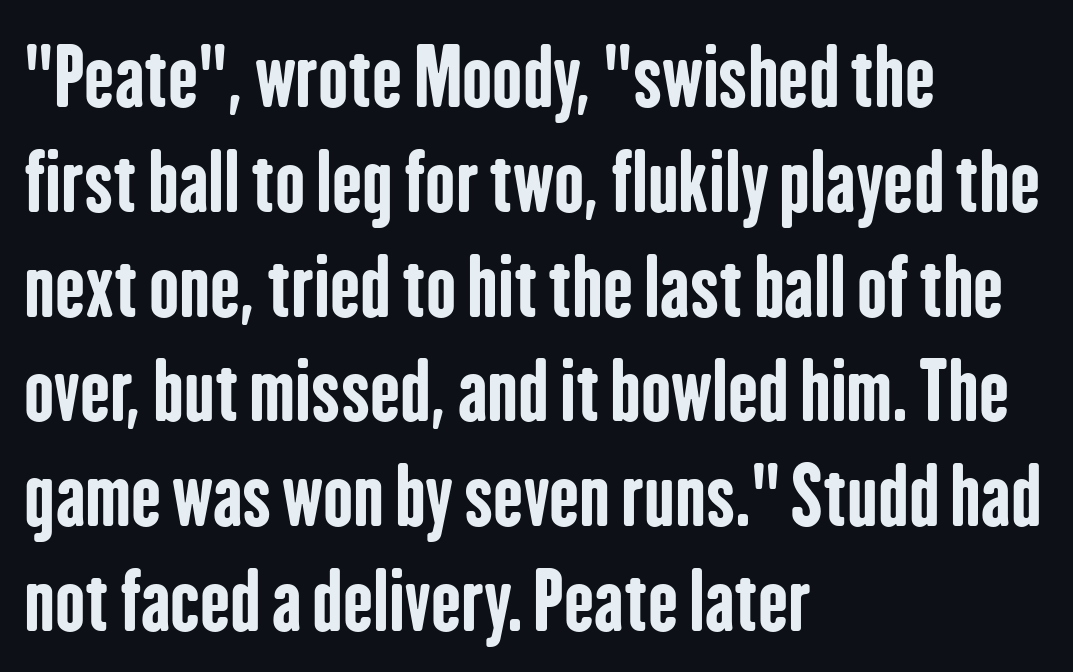
The image shows 80 px bold, condensed sans-serif type, upright; set left-aligned, normal line spacing (1.31x), normal letter spacing, not underlined; low stroke contrast and a medium x-height.
